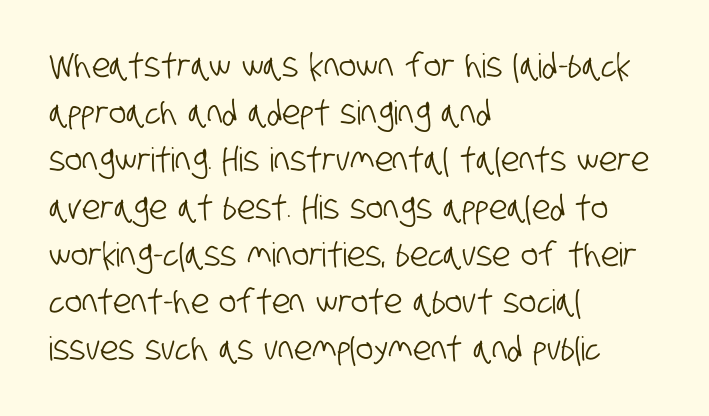
{"serif": "no", "width": "condensed", "stroke_contrast": "low", "x_height": "large", "monospaced": "no", "underline": "no", "align": "left", "line_spacing": "normal", "line_spacing_ratio": 1.43, "letter_spacing": "normal", "letter_spacing_em": 0.0, "glyph_px": 33}
